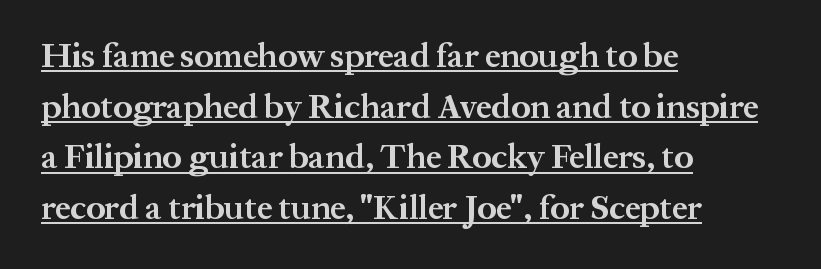
Do the characters align in a grid? No, the font is proportional. Leading: standard. Rendered with straight, roman letterforms. Unlike a clean sans, this face finishes its strokes with serifs. Nothing unusual about the tracking: characters are spaced as the font intends. Descenders here cross a horizontal rule under the line.
